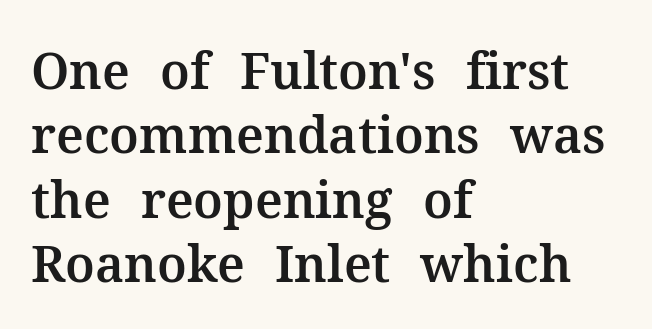
Anything drawn beneath the words? Only blank space. The specimen reads as upright at a glance. Whoever set this chose a conventional vertical rhythm. The rendering keeps characters at their native spacing.
